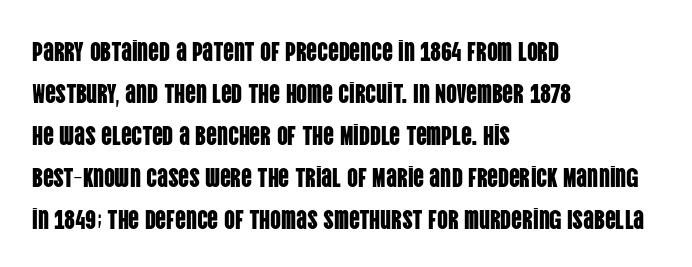
The image shows 27 px text type, upright; set left-aligned, normal line spacing (1.56x), normal letter spacing, not underlined.
